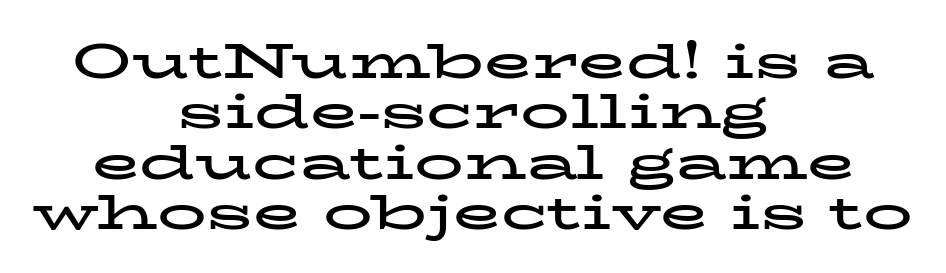
{"serif": "yes", "italic": "no", "bold": "yes", "weight": "bold", "width": "wide", "stroke_contrast": "low", "x_height": "medium", "monospaced": "no", "underline": "no", "align": "center", "line_spacing": "tight", "line_spacing_ratio": 1.03, "letter_spacing": "normal", "letter_spacing_em": 0.0, "glyph_px": 49}
